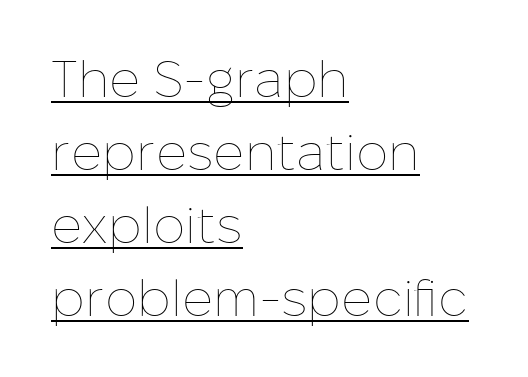
The tracking reads as untouched default to a designer's eye. Line starts are locked; line ends wander. A normal amount of white space separates one row of letters from the next. This is the regular roman posture of the typeface.
